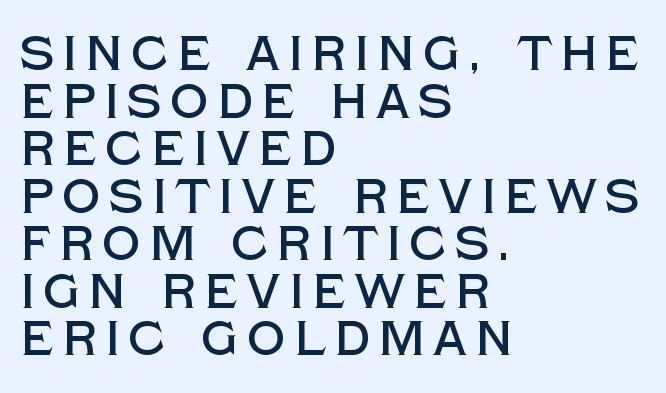
{"serif": "no", "italic": "no", "width": "normal", "x_height": "large", "monospaced": "no", "underline": "no", "align": "left", "line_spacing": "tight", "line_spacing_ratio": 0.99, "glyph_px": 48}
